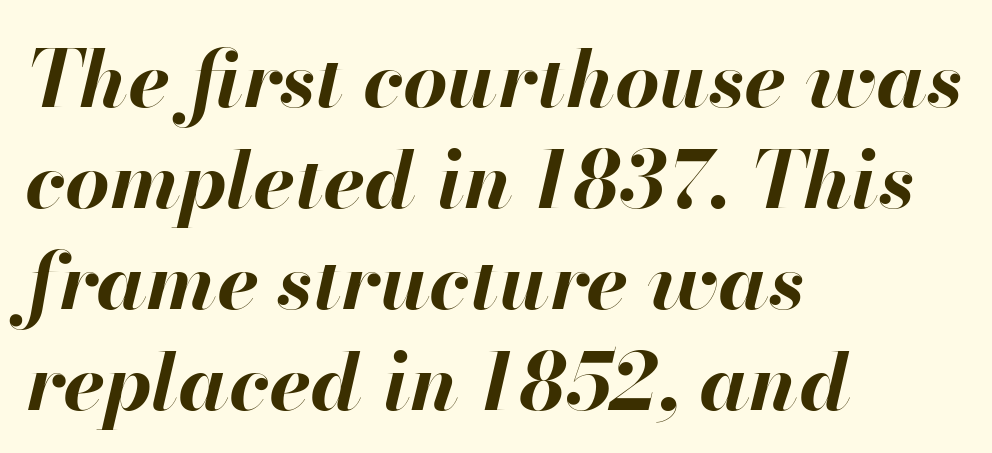
The image shows 79 px bold type, italic (leaning right); set left-aligned, normal line spacing (1.28x), normal letter spacing, not underlined; high stroke contrast and a small x-height.
